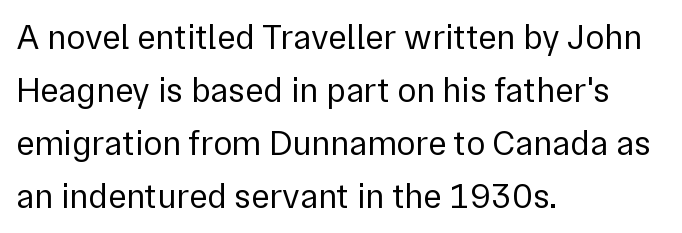
The image shows 35 px regular-weight sans-serif type, upright; set left-aligned, normal line spacing (1.51x), normal letter spacing, not underlined; a medium x-height.
